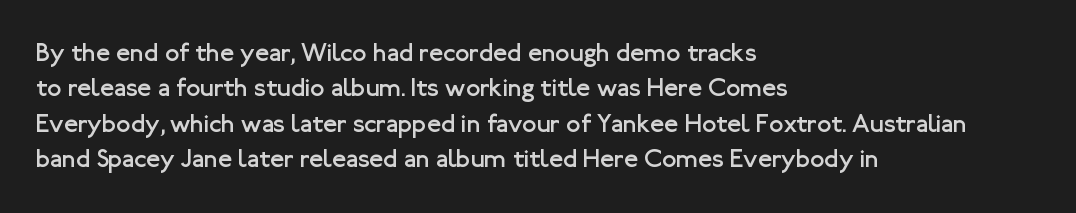
{"italic": "no", "bold": "no", "underline": "no", "align": "left", "line_spacing": "normal", "line_spacing_ratio": 1.36, "letter_spacing": "normal", "letter_spacing_em": 0.0, "glyph_px": 26}
